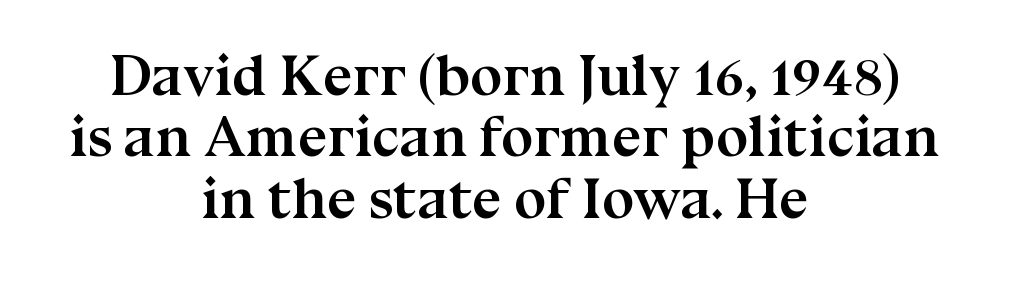
{"serif": "yes", "italic": "no", "bold": "yes", "weight": "semibold", "width": "normal", "stroke_contrast": "medium", "x_height": "medium", "monospaced": "no", "underline": "no", "align": "center", "line_spacing": "tight", "line_spacing_ratio": 1.06, "letter_spacing": "normal", "letter_spacing_em": 0.0, "glyph_px": 58}
